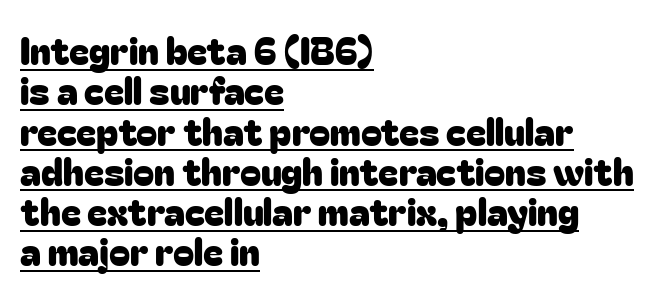
{"serif": "no", "italic": "no", "width": "normal", "stroke_contrast": "low", "x_height": "medium", "monospaced": "no", "underline": "yes", "align": "left", "line_spacing": "tight", "line_spacing_ratio": 1.06, "letter_spacing": "normal", "letter_spacing_em": 0.0, "glyph_px": 38}
